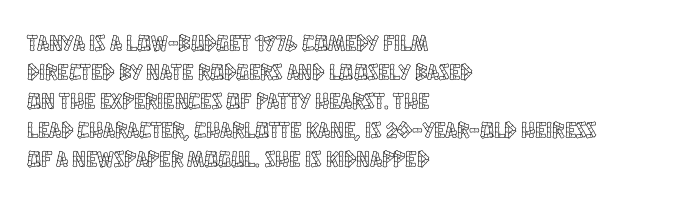
The image shows 23 px text type, upright; set left-aligned, normal line spacing (1.26x), normal letter spacing, not underlined.
